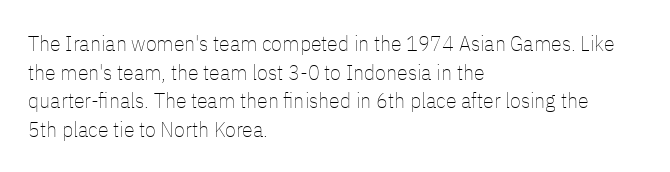
{"italic": "no", "bold": "no", "underline": "no", "align": "left", "line_spacing": "normal", "line_spacing_ratio": 1.3, "letter_spacing": "normal", "letter_spacing_em": 0.0, "glyph_px": 22}
